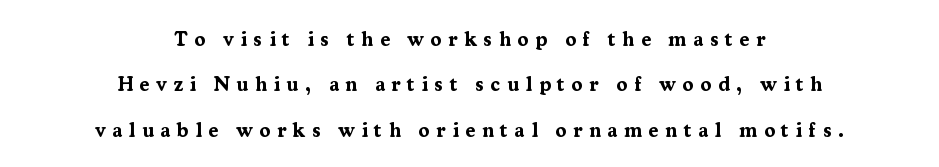
What's the leading like? Stretched, with rows far apart. Line starts and ends both wander, symmetrically. Strong, thick strokes mark this as bold type. A typesetter would call this heavily tracked-out type. Rendered with straight, roman letterforms. Clear beneath every line of the passage.
